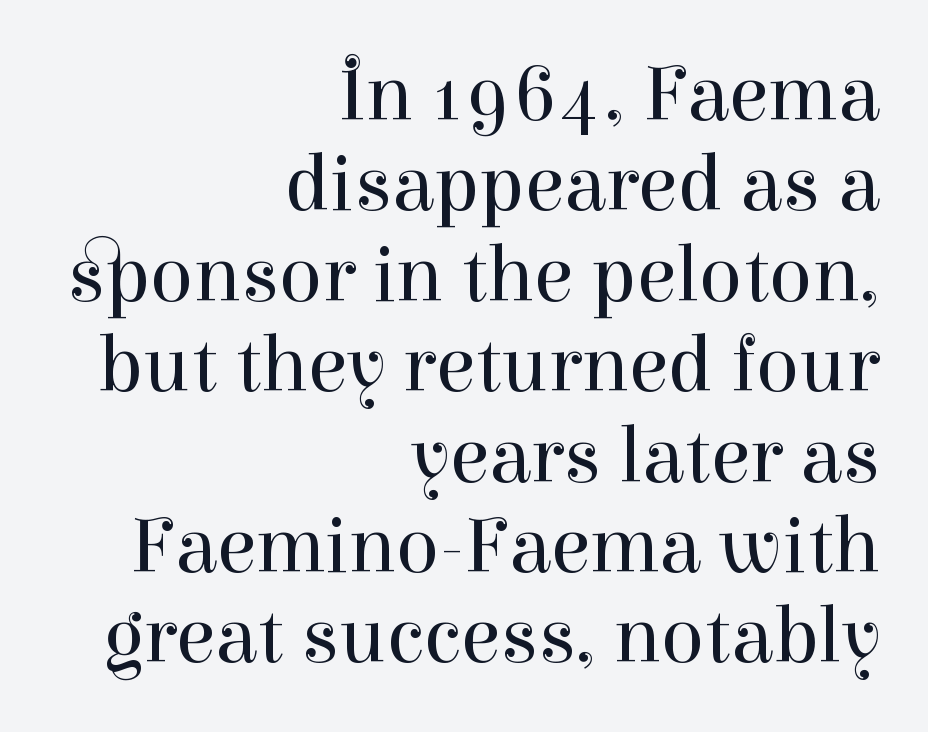
Q: Is the text bold? A: No.
Q: Is the text italic (slanted)? A: No, it is upright.
Q: Is the typeface a serif or a sans-serif typeface? A: Serif.
Q: Is the text underlined? A: No.
Q: How is the paragraph aligned? A: Right-aligned.
Q: Is the spacing between letters normal or unusually wide? A: Normal.
Q: Is the spacing between lines tight, normal or loose? A: Tight.
Q: Width (condensed, normal, or wide)? A: Normal.
Q: Stroke contrast? A: High.
Q: x-height? A: Medium.
Q: Monospaced? A: No.
